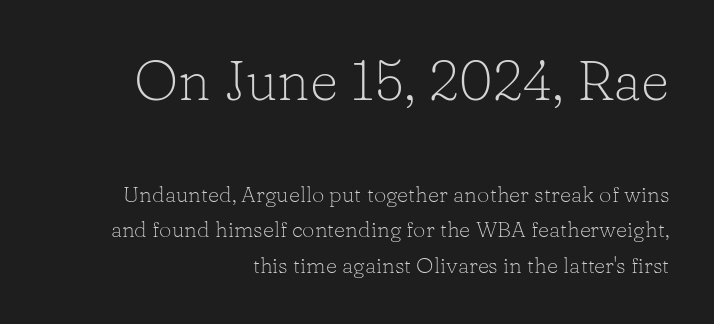
Q: Is the text bold? A: No.
Q: Is the text italic (slanted)? A: No, it is upright.
Q: Is the typeface a serif or a sans-serif typeface? A: Serif.
Q: Is the text underlined? A: No.
Q: How is the paragraph aligned? A: Right-aligned.
Q: Is the spacing between letters normal or unusually wide? A: Normal.
Q: Is the spacing between lines tight, normal or loose? A: Normal.
Q: Which block of text is set in a larger size, the first (top) or the second (bottom)? A: The first (top) one.
Q: Width (condensed, normal, or wide)? A: Normal.
Q: Stroke contrast? A: Low.
Q: x-height? A: Medium.
Q: Monospaced? A: No.
